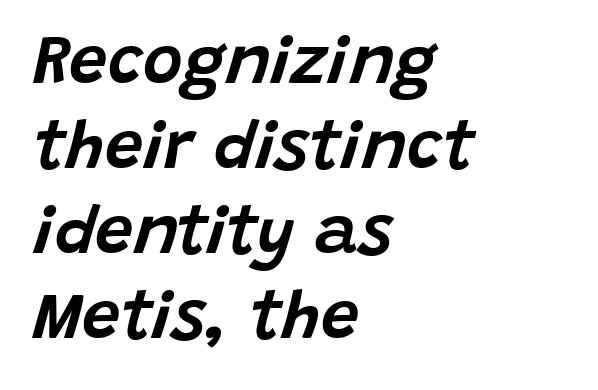
The image shows 68 px text type, italic (leaning right); set left-aligned, normal line spacing (1.25x), normal letter spacing, not underlined; low stroke contrast and a large x-height.
